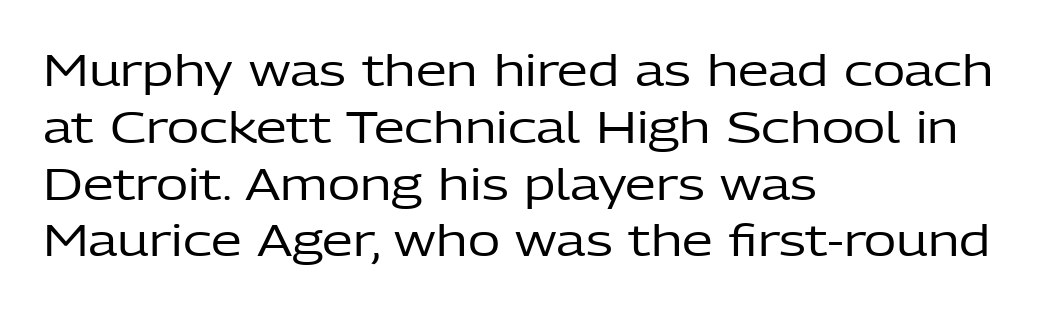
The weight tops out at a normal text grade. A clean baseline with only descenders dipping below it. Varying glyph widths throughout — classic text-font behaviour. The ragged edge is on the right, which tells us the setting is flush left.
